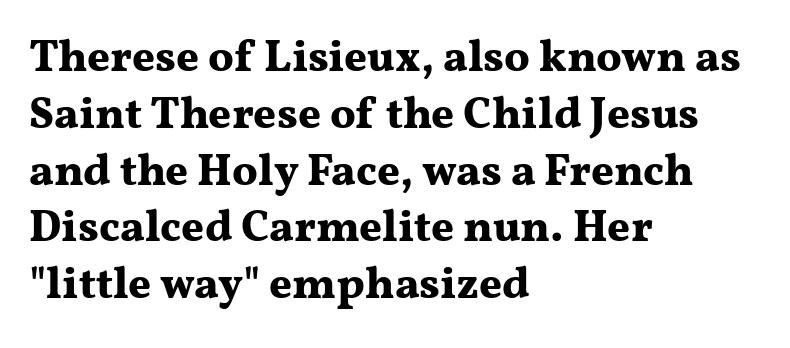
{"serif": "yes", "italic": "no", "bold": "yes", "weight": "bold", "width": "wide", "stroke_contrast": "medium", "x_height": "medium", "monospaced": "no", "underline": "no", "align": "left", "line_spacing": "normal", "line_spacing_ratio": 1.29, "letter_spacing": "normal", "letter_spacing_em": 0.0, "glyph_px": 44}
